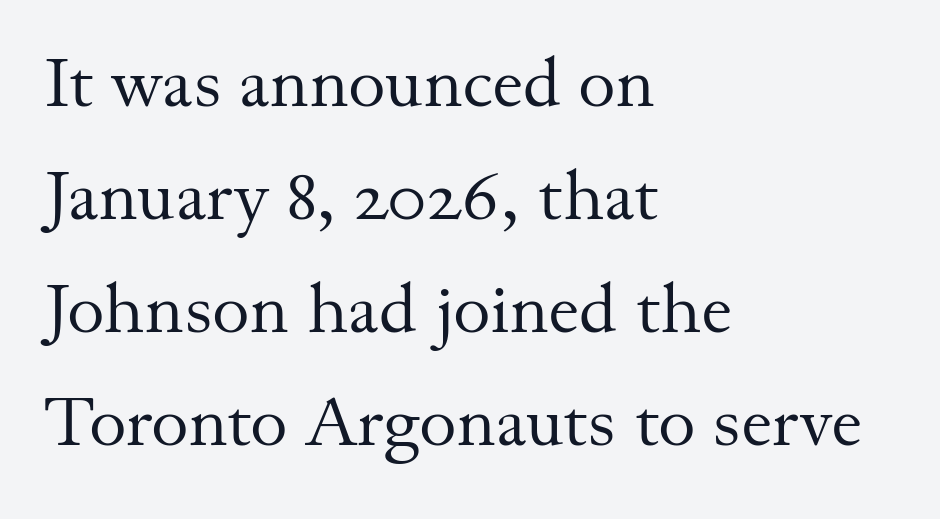
The image shows 71 px regular-weight serif type, upright; set left-aligned, normal line spacing (1.59x), normal letter spacing, not underlined; medium stroke contrast and a small x-height.
